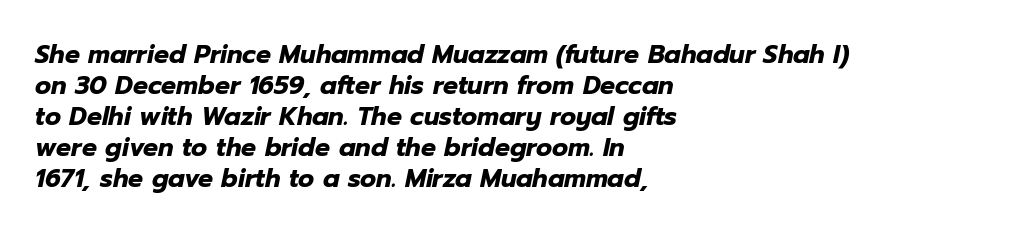
Q: Is the text bold? A: Yes.
Q: Is the text italic (slanted)? A: Yes, it leans right by about 12 degrees.
Q: Is the text underlined? A: No.
Q: How is the paragraph aligned? A: Left-aligned.
Q: Is the spacing between letters normal or unusually wide? A: Normal.
